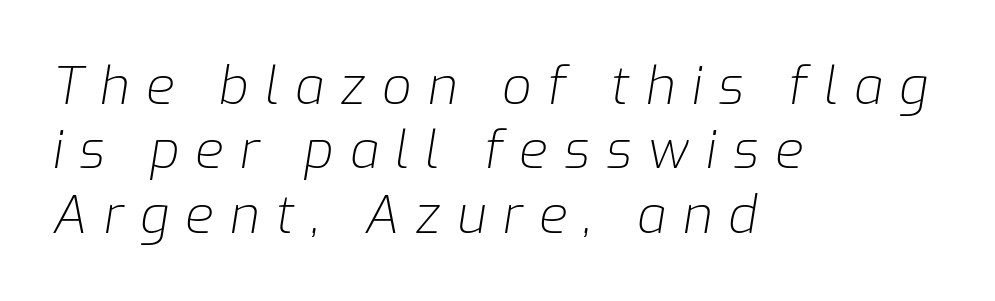
Q: Is the text bold? A: No.
Q: Is the text italic (slanted)? A: Yes, it leans right by about 9 degrees.
Q: Is the text underlined? A: No.
Q: How is the paragraph aligned? A: Left-aligned.
Q: Is the spacing between letters normal or unusually wide? A: Unusually wide.
Q: Width (condensed, normal, or wide)? A: Normal.
Q: Stroke contrast? A: Low.
Q: x-height? A: Medium.
Q: Monospaced? A: No.
